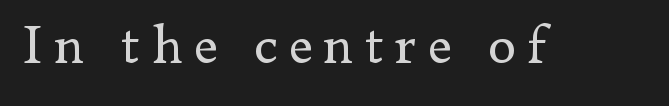
Unlike a clean sans, this face finishes its strokes with serifs. Descenders hang freely into open space. Weight: in the light-to-regular range. Each word looks stretched out because of the extra space between its letters.
